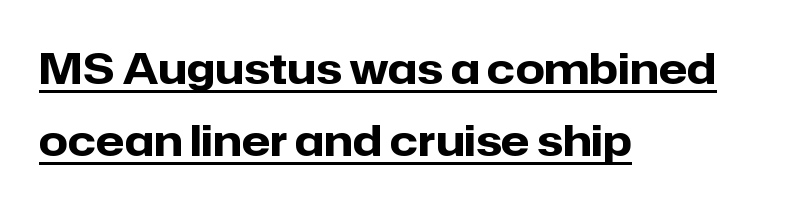
The line texture is even and compact thanks to regular tracking. A student would call this left alignment; a typographer would say flush left, rag right. The glyphs have the mass of a bold cut. Is this a fixed-width face? No — the glyphs have proportional, varying widths. A rule runs beneath these lines of type. Regarding serifs, this sample does without them.
